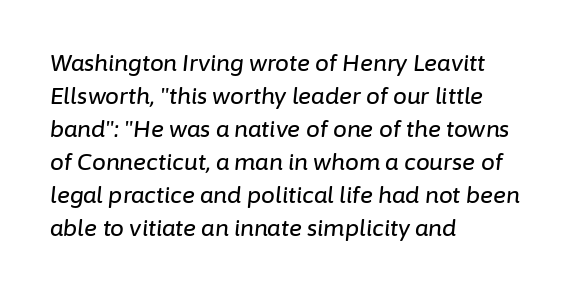
The rendering anchors every line to the left-hand side. Regular leading. Rule under the text: the space is simply empty. Here the glyphs are tracked normally, forming tight word shapes.
